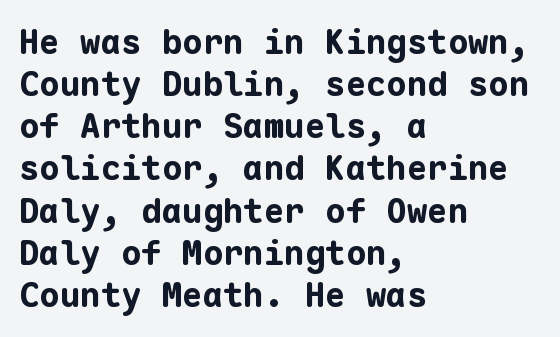
The face used here has the dense, thick strokes of a bold. Which margin do the lines hug? The left one — the right edge is uneven. Serifs: no, the terminals of the letterforms are clean. Looks like terminal output: every glyph gets an equal slot.
